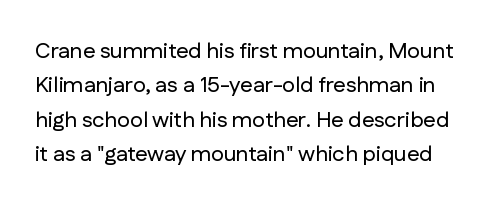
Q: Is the text italic (slanted)? A: No, it is upright.
Q: Is the text underlined? A: No.
Q: Is the spacing between letters normal or unusually wide? A: Normal.
Q: Is the spacing between lines tight, normal or loose? A: Normal.
